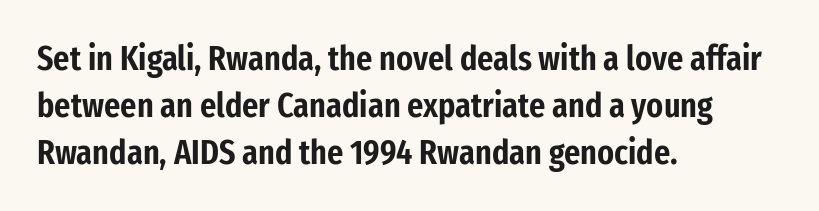
The image shows 35 px condensed sans-serif type, upright; set left-aligned, normal line spacing (1.34x), normal letter spacing, not underlined; low stroke contrast and a medium x-height.
